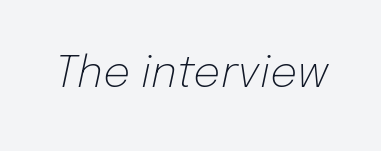
Quick note: underline off. The line texture is even and compact thanks to regular tracking. Quick note: italic. Bold? No — there's no thickening of the strokes.
